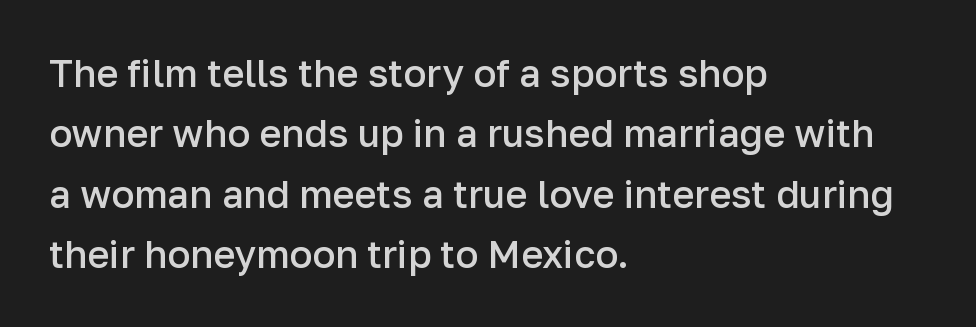
{"serif": "no", "italic": "no", "bold": "semi", "weight": "semibold", "width": "normal", "stroke_contrast": "low", "x_height": "medium", "monospaced": "no", "underline": "no", "align": "left", "line_spacing": "normal", "line_spacing_ratio": 1.59, "letter_spacing": "normal", "letter_spacing_em": 0.0, "glyph_px": 38}
